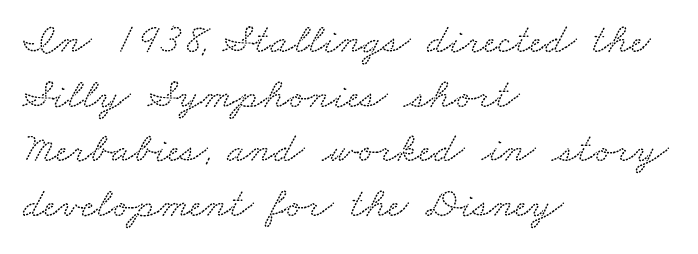
A bare baseline throughout the passage. Here the designer chose a conventional face with non-uniform glyph widths. Casual observation: everything's shoved over to the left. Notice how descenders clear the ascenders below comfortably — that's standard leading.
